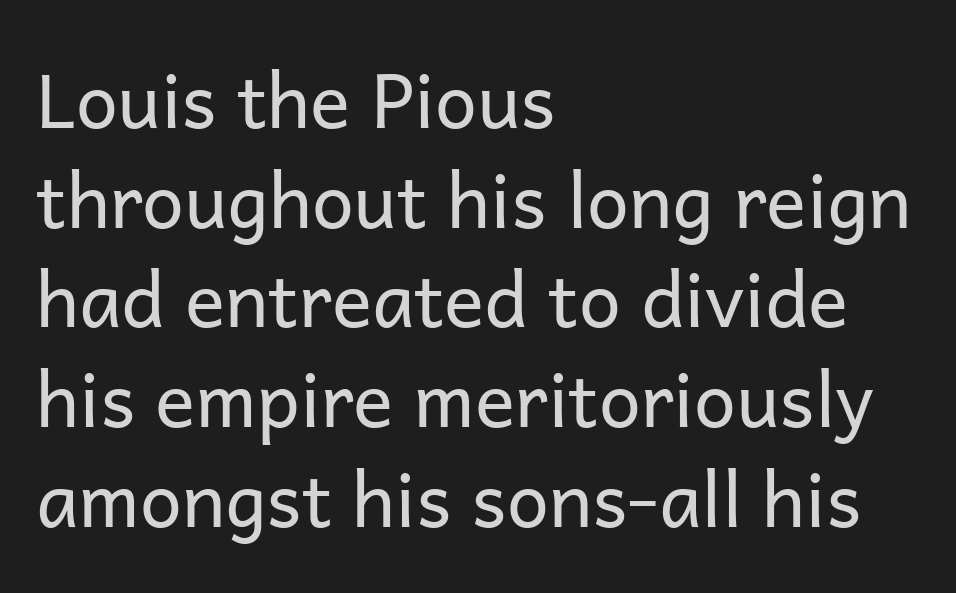
Proportional: the letters do not fall into vertical columns. Decoration check: the copy has no underline. Serif or sans? Sans — the stroke terminals are bare. The axis of the letterforms is exactly vertical. Bold? No — there's no thickening of the strokes.
